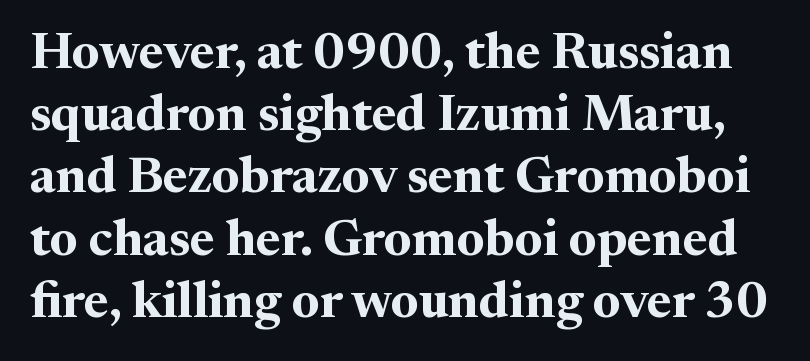
The gap between lines stays unmarked. Heavy-handed strokes throughout: this text is bold. This sample has the flowing, uneven cadence of proportional lettering. Is this a sans? No — the strokes have serifs. Words appear dense and cohesive because spacing is normal.
